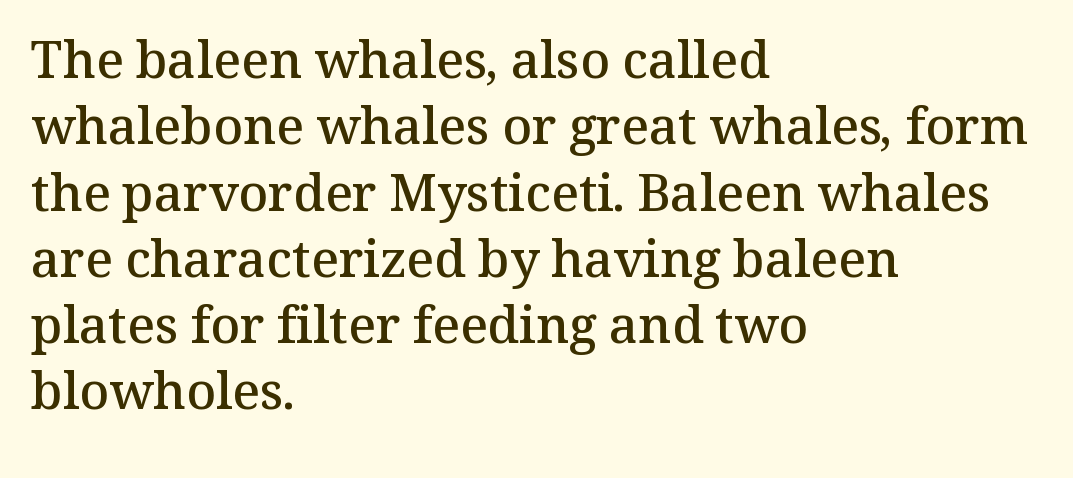
Q: Is the text bold? A: Semi-bold.
Q: Is the text italic (slanted)? A: No, it is upright.
Q: Is the typeface a serif or a sans-serif typeface? A: Serif.
Q: Is the text underlined? A: No.
Q: How is the paragraph aligned? A: Left-aligned.
Q: Is the spacing between letters normal or unusually wide? A: Normal.
Q: Is the spacing between lines tight, normal or loose? A: Normal.
Q: Width (condensed, normal, or wide)? A: Normal.
Q: Stroke contrast? A: Medium.
Q: x-height? A: Medium.
Q: Monospaced? A: No.
